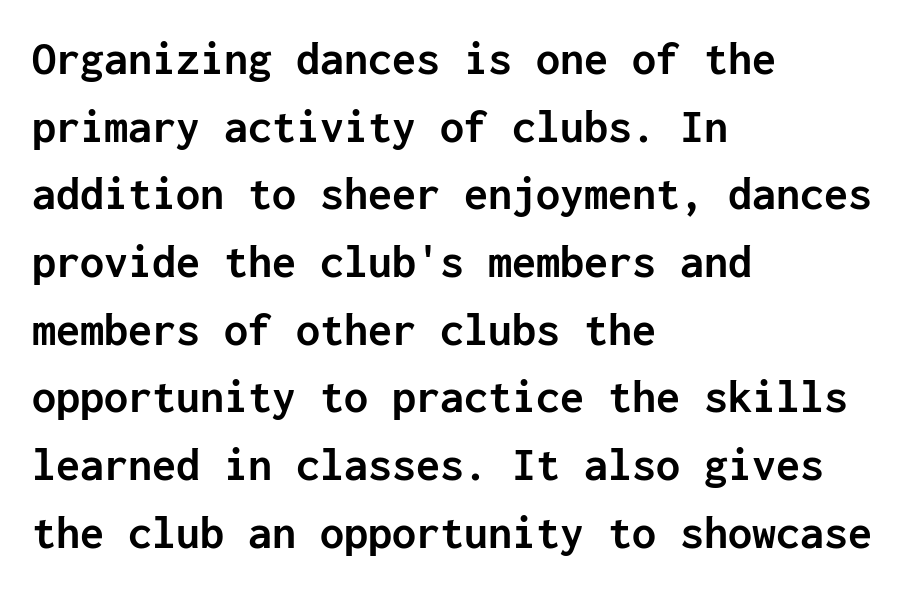
Q: Is the text bold? A: Yes.
Q: Is the text italic (slanted)? A: No, it is upright.
Q: Is the typeface a serif or a sans-serif typeface? A: Sans-serif.
Q: Is the text underlined? A: No.
Q: How is the paragraph aligned? A: Left-aligned.
Q: Is the spacing between letters normal or unusually wide? A: Normal.
Q: Is the spacing between lines tight, normal or loose? A: Normal.
Q: Width (condensed, normal, or wide)? A: Normal.
Q: Stroke contrast? A: Low.
Q: x-height? A: Medium.
Q: Monospaced? A: Yes.
